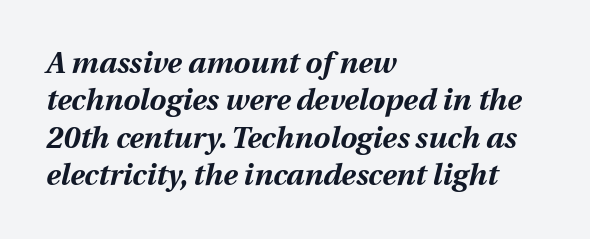
{"italic": "yes", "lean": "right", "slant_degrees": 12, "bold": "yes", "weight": "bold", "width": "normal", "stroke_contrast": "medium", "x_height": "medium", "monospaced": "no", "underline": "no", "align": "left", "line_spacing": "normal", "line_spacing_ratio": 1.25, "letter_spacing": "normal", "letter_spacing_em": 0.0, "glyph_px": 30}
